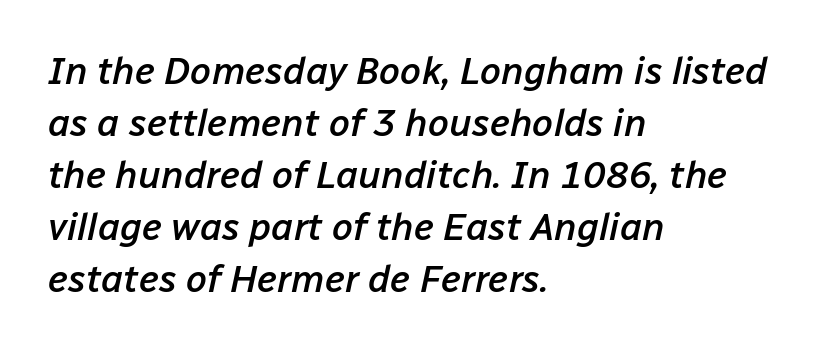
The image shows 38 px semibold type, italic (leaning right); set left-aligned, normal line spacing (1.37x), normal letter spacing, not underlined; low stroke contrast and a medium x-height.
